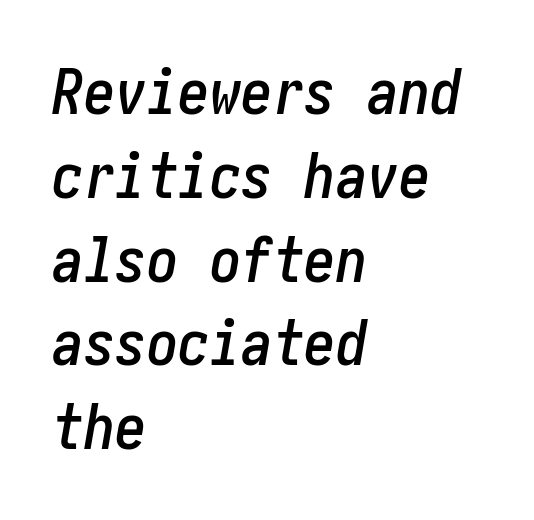
The typography opts for an oblique posture over an upright one. Short and long lines alike share a common starting point at left. The zone under the glyphs is completely vacant. Compared with typical paragraphs, the rows here are spaced about the same. Does extra space separate the letters? No, they use regular spacing.
